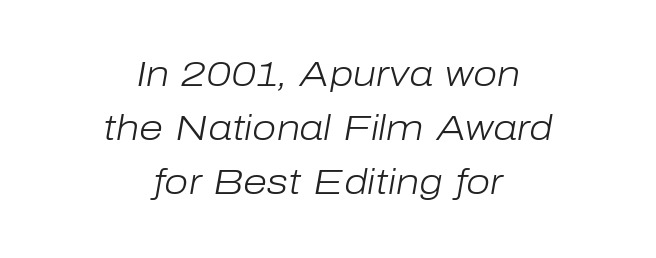
The image shows 35 px light type, italic (leaning right); set centered, normal line spacing (1.55x), normal letter spacing, not underlined; low stroke contrast and a medium x-height.
